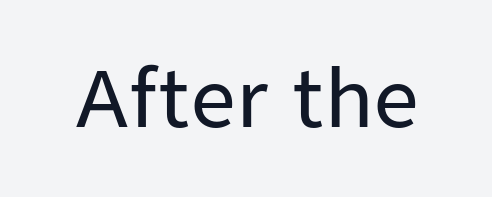
Q: Is the text italic (slanted)? A: No, it is upright.
Q: Is the typeface a serif or a sans-serif typeface? A: Sans-serif.
Q: Is the text underlined? A: No.
Q: Is the spacing between letters normal or unusually wide? A: Normal.
Q: Width (condensed, normal, or wide)? A: Normal.
Q: Stroke contrast? A: Low.
Q: x-height? A: Medium.
Q: Monospaced? A: No.
